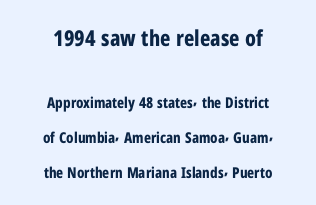
Q: Is the text bold? A: Yes.
Q: Is the text italic (slanted)? A: No, it is upright.
Q: Is the text underlined? A: No.
Q: How is the paragraph aligned? A: Centered.
Q: Is the spacing between letters normal or unusually wide? A: Normal.
Q: Is the spacing between lines tight, normal or loose? A: Loose.
Q: Which block of text is set in a larger size, the first (top) or the second (bottom)? A: The first (top) one.
